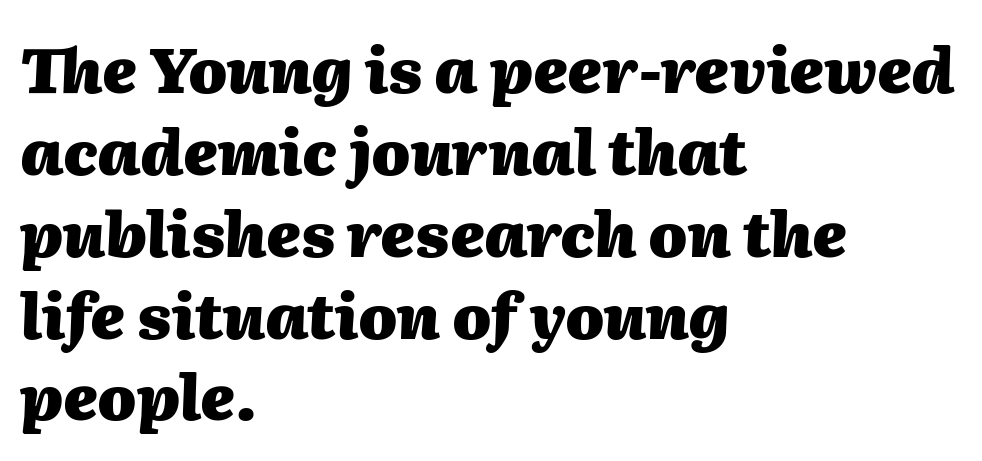
The image shows 62 px heavy type, italic (leaning right); set left-aligned, normal line spacing (1.32x), normal letter spacing, not underlined; medium stroke contrast and a medium x-height.
